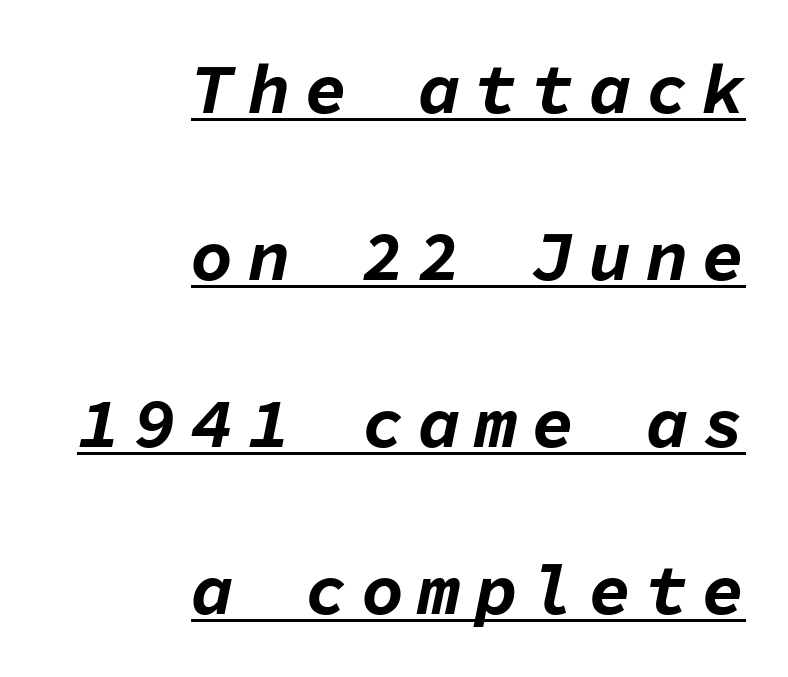
{"italic": "yes", "lean": "right", "slant_degrees": 11, "bold": "yes", "weight": "bold", "width": "normal", "stroke_contrast": "low", "x_height": "medium", "monospaced": "yes", "underline": "yes", "align": "right", "line_spacing": "loose", "line_spacing_ratio": 2.35, "letter_spacing": "wide", "letter_spacing_em": 0.2, "glyph_px": 71}
